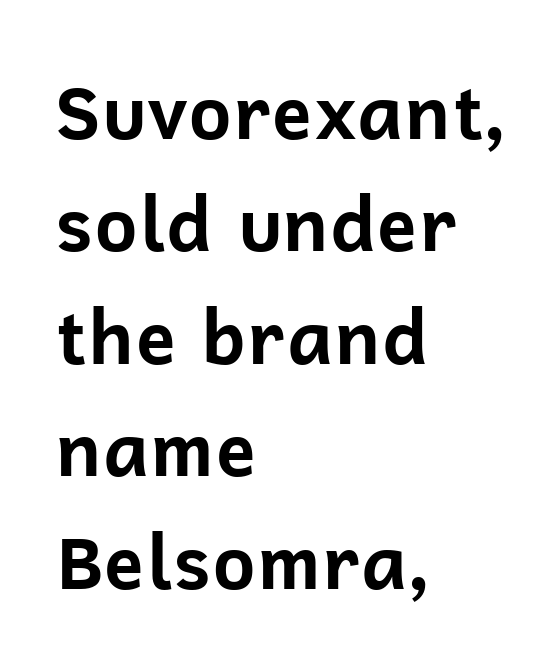
The image shows 74 px bold sans-serif type, upright; set left-aligned, normal line spacing (1.52x), normal letter spacing, not underlined; low stroke contrast and a medium x-height.
